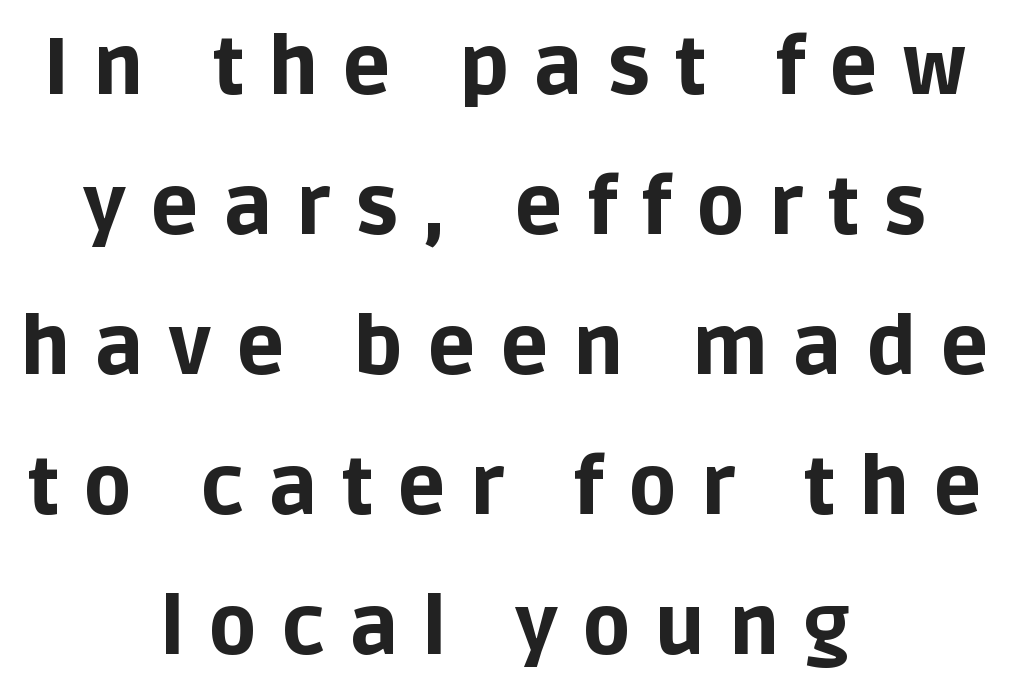
Q: Is the text bold? A: Yes.
Q: Is the text italic (slanted)? A: No, it is upright.
Q: Is the typeface a serif or a sans-serif typeface? A: Sans-serif.
Q: Is the text underlined? A: No.
Q: How is the paragraph aligned? A: Centered.
Q: Is the spacing between letters normal or unusually wide? A: Unusually wide.
Q: Width (condensed, normal, or wide)? A: Normal.
Q: Stroke contrast? A: Low.
Q: x-height? A: Large.
Q: Monospaced? A: No.
